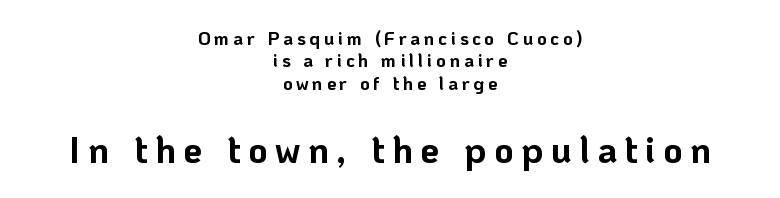
{"serif": "no", "italic": "no", "bold": "yes", "weight": "bold", "width": "normal", "stroke_contrast": "low", "x_height": "medium", "monospaced": "no", "underline": "no", "align": "center", "line_spacing_ratio": 1.18, "larger_block": "second", "size_ratio": 2.0, "glyph_px": 38}
